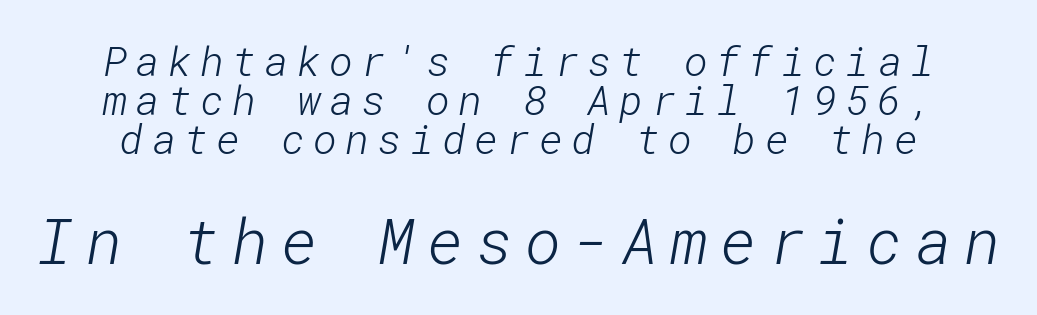
Q: Is the text bold? A: No.
Q: Is the typeface a serif or a sans-serif typeface? A: Sans-serif.
Q: Is the text underlined? A: No.
Q: Is the spacing between letters normal or unusually wide? A: Unusually wide.
Q: Is the spacing between lines tight, normal or loose? A: Tight.
Q: Which block of text is set in a larger size, the first (top) or the second (bottom)? A: The second (bottom) one.
Q: Width (condensed, normal, or wide)? A: Normal.
Q: Stroke contrast? A: Low.
Q: x-height? A: Medium.
